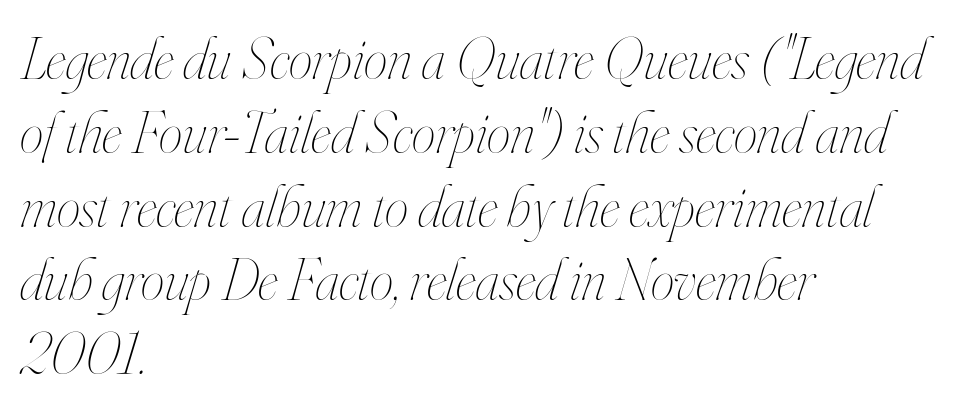
No word sits above an underline. The rendering uses natural spacing where letterforms have individual widths. Looking at the ascenders, they clearly lean. Left-aligned paragraph, ragged on the right. Does extra space separate the letters? No, they use regular spacing.
